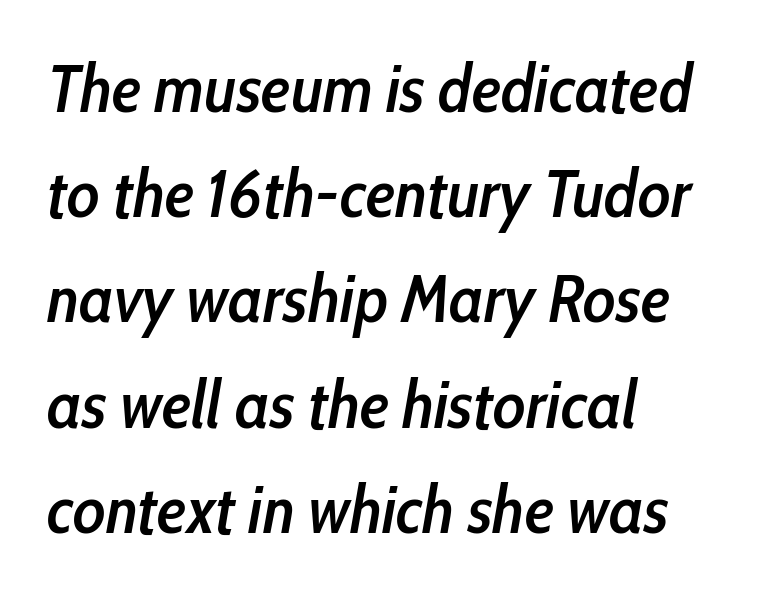
The image shows 67 px semibold, condensed type, italic (leaning right); set left-aligned, normal line spacing (1.57x), normal letter spacing, not underlined; low stroke contrast and a medium x-height.
